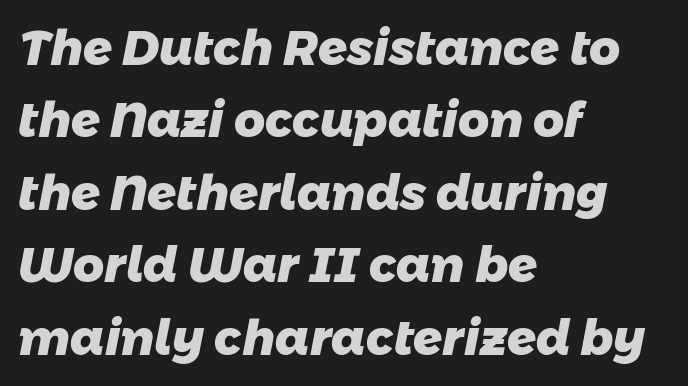
The image shows 48 px heavy sans-serif type; set left-aligned, normal line spacing (1.51x), normal letter spacing, not underlined; low stroke contrast and a medium x-height.
